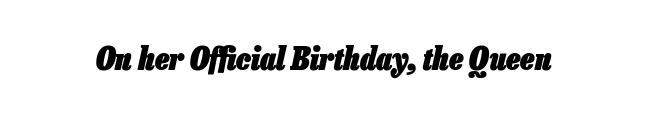
The image shows 31 px heavy, condensed type, italic (leaning right); set normal letter spacing, not underlined; low stroke contrast and a medium x-height.
